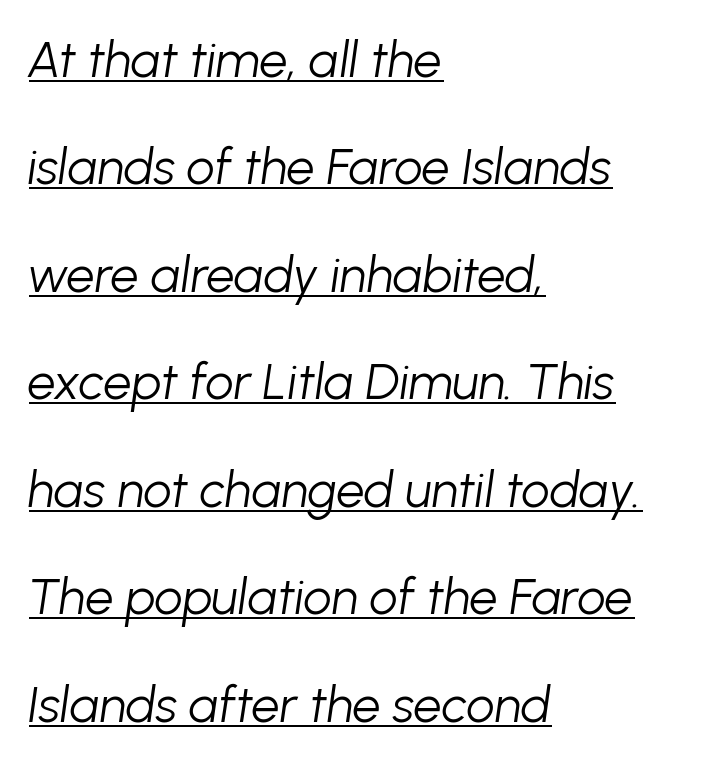
The string is rendered with underlining switched on. How would I describe the line gaps? Wide and relaxed. Ink coverage per letter is moderate at most. A student would call this left alignment; a typographer would say flush left, rag right. It's the slanting kind of type. The face used here is proportionally spaced, like ordinary book or web type.
